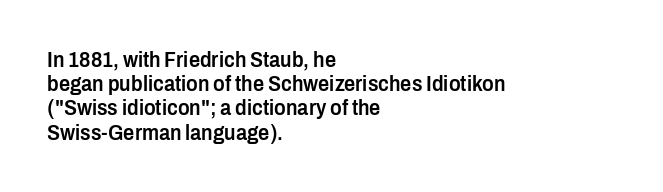
The ragged edge is on the right, which tells us the setting is flush left. Tracking here is standard; glyphs follow each other at the usual distance. If you measured baseline to baseline, you'd find a short distance. Bold? Not quite — semibold, heavier than regular but stopping short.
